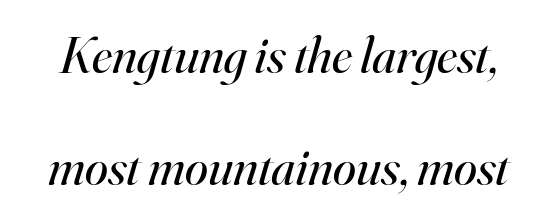
Q: Is the text bold? A: No.
Q: Is the text italic (slanted)? A: Yes, it leans right by about 16 degrees.
Q: Is the typeface a serif or a sans-serif typeface? A: Serif.
Q: Is the text underlined? A: No.
Q: Is the spacing between letters normal or unusually wide? A: Normal.
Q: Is the spacing between lines tight, normal or loose? A: Loose.
Q: Width (condensed, normal, or wide)? A: Normal.
Q: Stroke contrast? A: High.
Q: x-height? A: Small.
Q: Monospaced? A: No.
